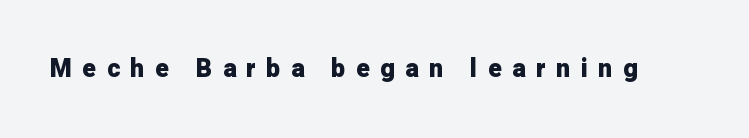
Q: Is the text bold? A: Yes.
Q: Is the text italic (slanted)? A: No, it is upright.
Q: Is the text underlined? A: No.
Q: Is the spacing between letters normal or unusually wide? A: Unusually wide.
